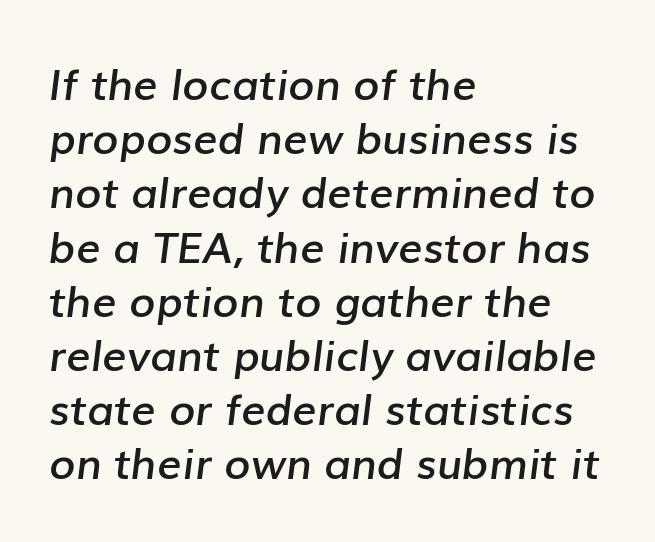
Q: Is the text bold? A: Semi-bold.
Q: Is the text italic (slanted)? A: Yes, it leans right by about 7 degrees.
Q: Is the text underlined? A: No.
Q: How is the paragraph aligned? A: Left-aligned.
Q: Is the spacing between letters normal or unusually wide? A: Normal.
Q: Is the spacing between lines tight, normal or loose? A: Normal.
Q: Width (condensed, normal, or wide)? A: Normal.
Q: Stroke contrast? A: Low.
Q: x-height? A: Medium.
Q: Monospaced? A: No.
